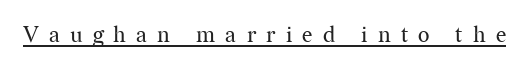
Q: Is the text bold? A: No.
Q: Is the text italic (slanted)? A: No, it is upright.
Q: Is the text underlined? A: Yes.
Q: Is the spacing between letters normal or unusually wide? A: Unusually wide.
